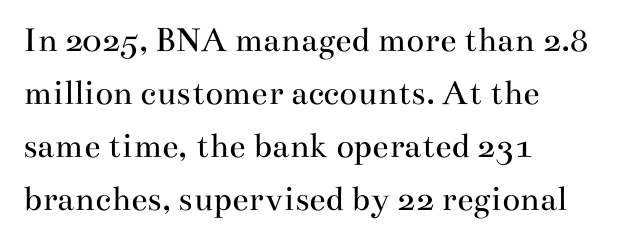
The image shows 37 px regular-weight, wide serif type, upright; set left-aligned, normal line spacing (1.43x), normal letter spacing, not underlined; medium stroke contrast and a small x-height.
